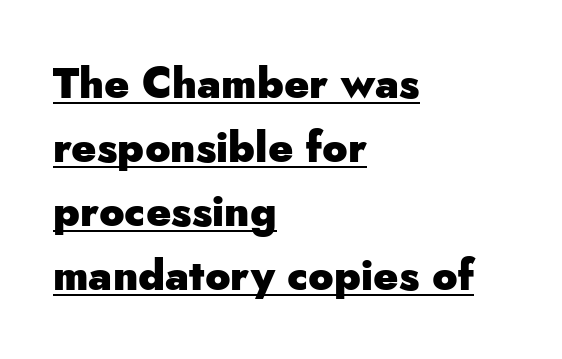
{"serif": "no", "italic": "no", "bold": "yes", "weight": "heavy", "width": "normal", "stroke_contrast": "low", "x_height": "small", "monospaced": "no", "underline": "yes", "align": "left", "line_spacing": "normal", "line_spacing_ratio": 1.52, "letter_spacing": "normal", "letter_spacing_em": 0.0, "glyph_px": 42}
